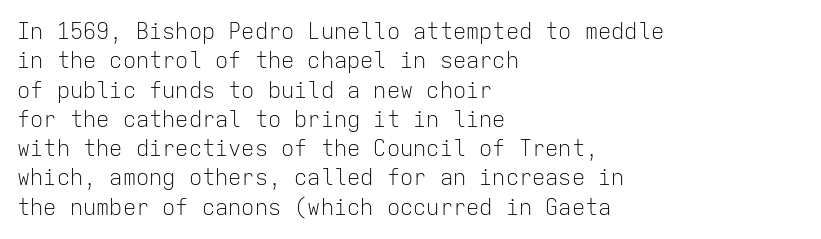
{"italic": "no", "bold": "no", "underline": "no", "align": "left", "line_spacing": "normal", "line_spacing_ratio": 1.33, "letter_spacing": "normal", "letter_spacing_em": 0.0, "glyph_px": 22}
